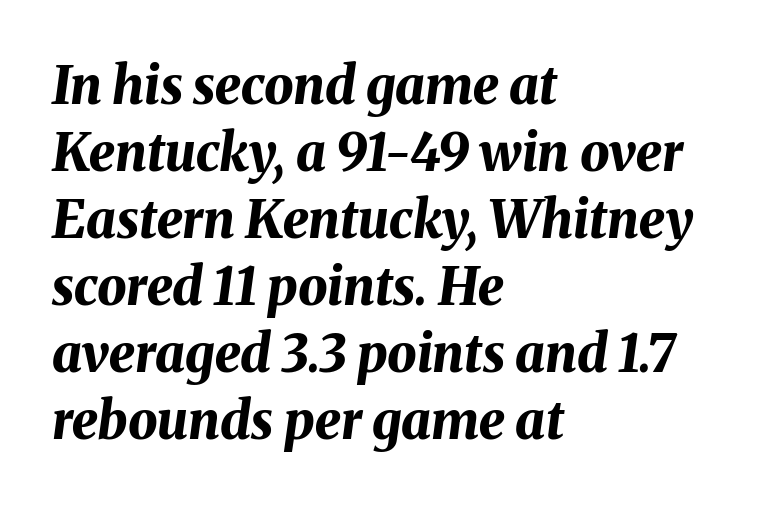
Honestly, the letter spacing is just normal — you wouldn't notice it. The rendering uses natural spacing where letterforms have individual widths. No word sits above an underline. Vertical spacing — default. These words are printed bold, with thick strokes throughout.
